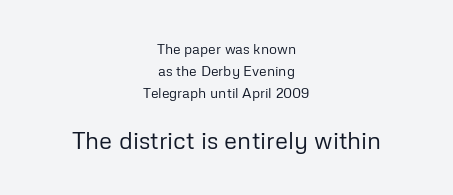
Q: Is the text bold? A: No.
Q: Is the text italic (slanted)? A: No, it is upright.
Q: Is the text underlined? A: No.
Q: How is the paragraph aligned? A: Centered.
Q: Is the spacing between letters normal or unusually wide? A: Normal.
Q: Is the spacing between lines tight, normal or loose? A: Normal.
Q: Which block of text is set in a larger size, the first (top) or the second (bottom)? A: The second (bottom) one.
